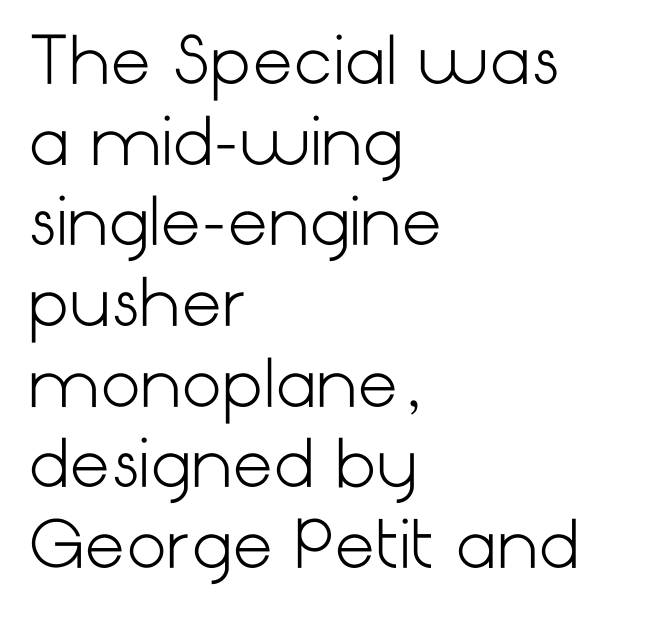
The letters sit at their default tracking, neither squeezed nor spread. I'd call this a sans setting — the letters go barefoot. Italic: no, the glyphs are upright roman. The passage shown stacks its lines at a standard gap. Reading down the block, your eye returns to a fixed left position each line.
